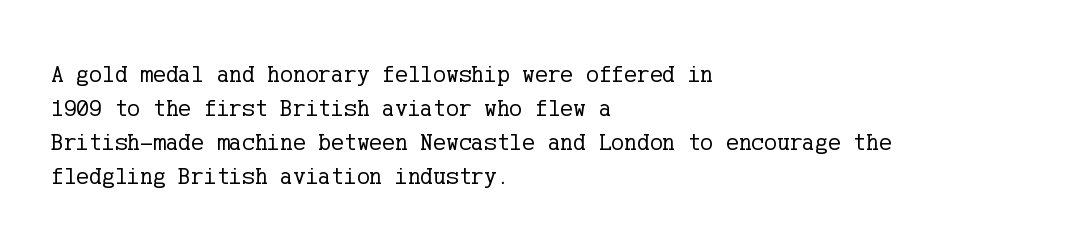
The image shows 24 px text type, upright; set left-aligned, normal line spacing (1.41x), normal letter spacing, not underlined.
